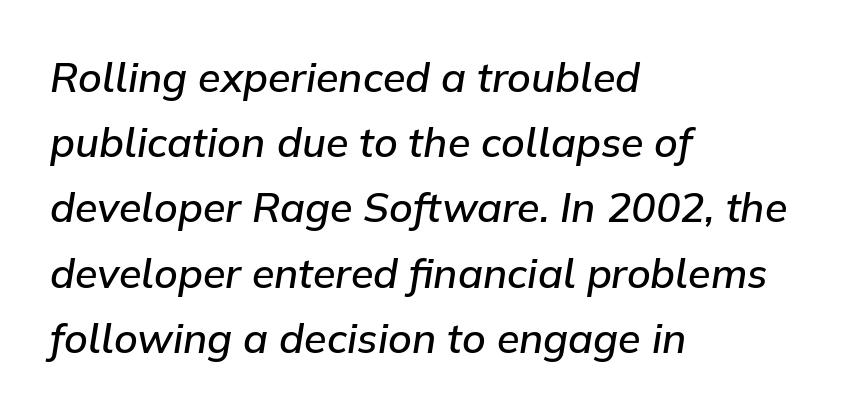
Q: Is the text bold? A: Semi-bold.
Q: Is the text italic (slanted)? A: Yes, it leans right by about 9 degrees.
Q: Is the text underlined? A: No.
Q: How is the paragraph aligned? A: Left-aligned.
Q: Is the spacing between letters normal or unusually wide? A: Normal.
Q: Is the spacing between lines tight, normal or loose? A: Normal.
Q: Width (condensed, normal, or wide)? A: Normal.
Q: Stroke contrast? A: Low.
Q: x-height? A: Medium.
Q: Monospaced? A: No.
